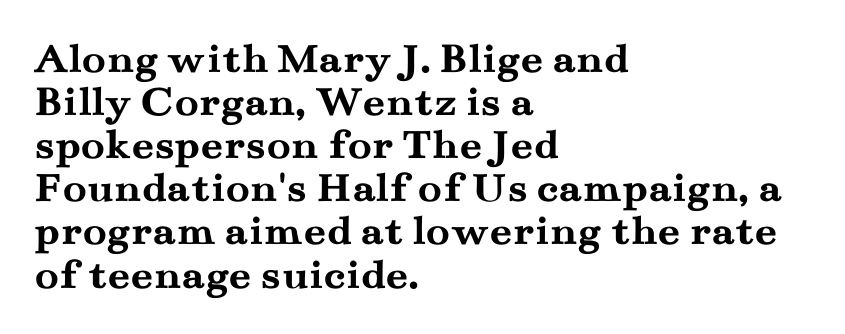
The image shows 44 px semibold, wide serif type, upright; set left-aligned, tight line spacing (0.98x), normal letter spacing, not underlined; medium stroke contrast and a small x-height.
